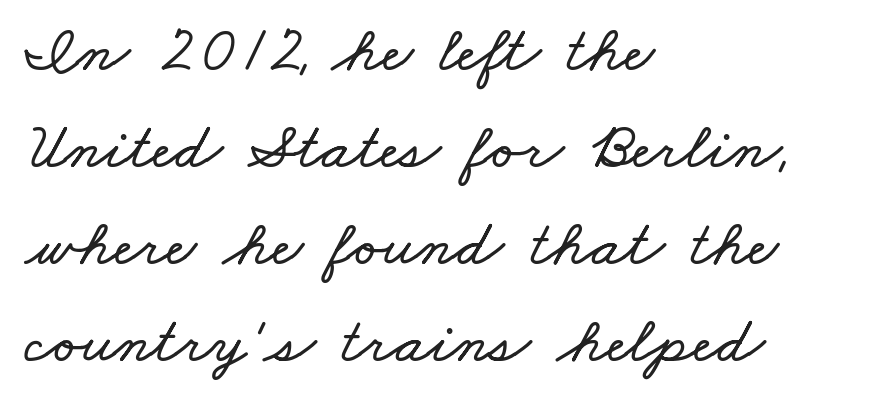
Type without underlining. This rendering uses left alignment, leaving the right contour irregular. The face used here is proportionally spaced, like ordinary book or web type. Each new line begins a customary step beneath the previous one. The type is set solid horizontally, with unmodified tracking.
